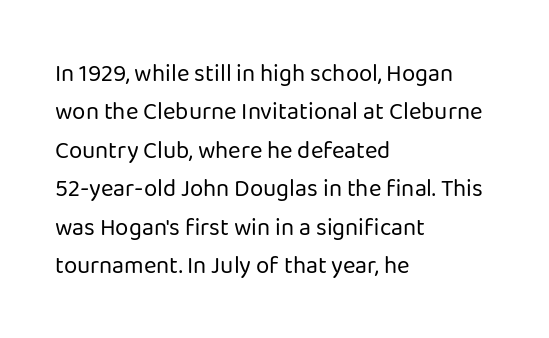
{"italic": "no", "bold": "no", "underline": "no", "align": "left", "line_spacing": "normal", "line_spacing_ratio": 1.6, "letter_spacing": "normal", "letter_spacing_em": 0.0, "glyph_px": 24}
